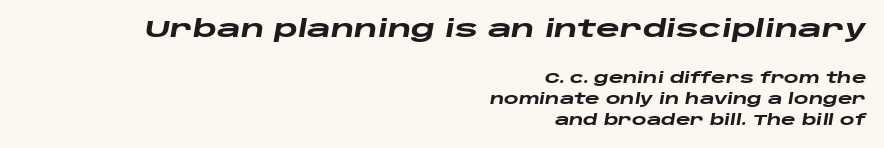
The image shows 23 px bold type, italic (leaning right); set right-aligned, normal line spacing (1.51x), normal letter spacing, not underlined; the first (top) block is 1.64x larger.
